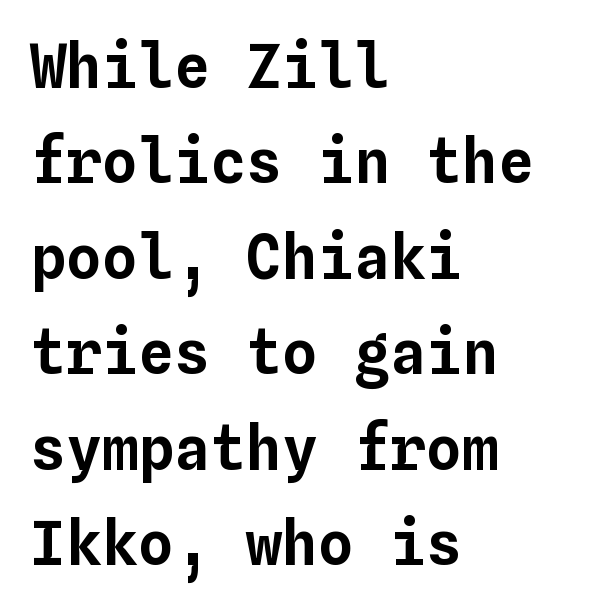
Short and long lines alike share a common starting point at left. What's the leading like? Ordinary, nothing unusual. Each letter, wide or thin by design, is forced into the same width here. Every stem runs plumb, perpendicular to the baseline.
